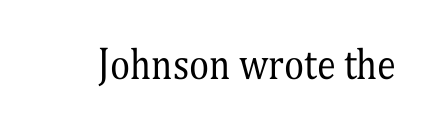
{"serif": "yes", "italic": "no", "bold": "no", "weight": "regular", "width": "condensed", "stroke_contrast": "medium", "x_height": "medium", "monospaced": "no", "underline": "no", "letter_spacing": "normal", "letter_spacing_em": 0.0, "glyph_px": 38}
